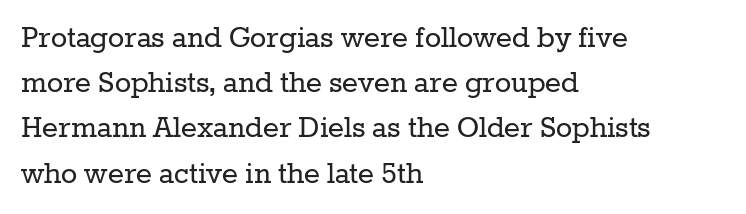
Q: Is the text bold? A: No.
Q: Is the text italic (slanted)? A: No, it is upright.
Q: Is the typeface a serif or a sans-serif typeface? A: Serif.
Q: Is the text underlined? A: No.
Q: How is the paragraph aligned? A: Left-aligned.
Q: Is the spacing between letters normal or unusually wide? A: Normal.
Q: Is the spacing between lines tight, normal or loose? A: Normal.
Q: Width (condensed, normal, or wide)? A: Normal.
Q: Stroke contrast? A: Low.
Q: x-height? A: Medium.
Q: Monospaced? A: No.
